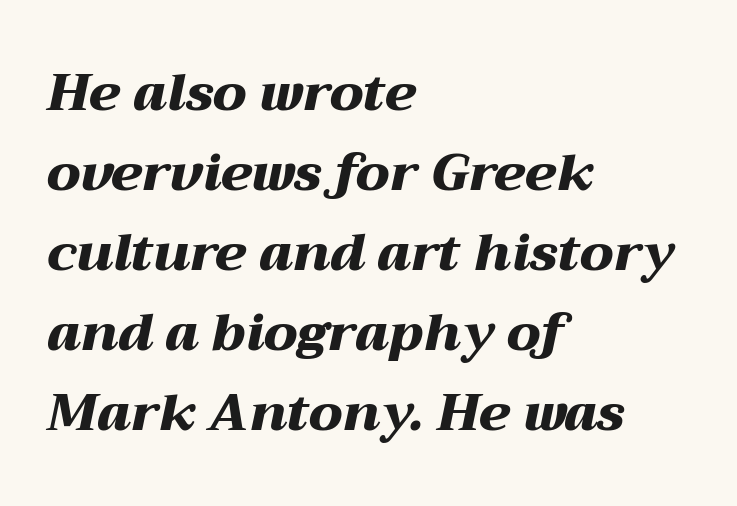
{"italic": "yes", "lean": "right", "slant_degrees": 12, "bold": "yes", "weight": "heavy", "width": "wide", "stroke_contrast": "medium", "x_height": "medium", "monospaced": "no", "underline": "no", "align": "left", "line_spacing": "normal", "line_spacing_ratio": 1.54, "letter_spacing": "normal", "letter_spacing_em": 0.0, "glyph_px": 52}
